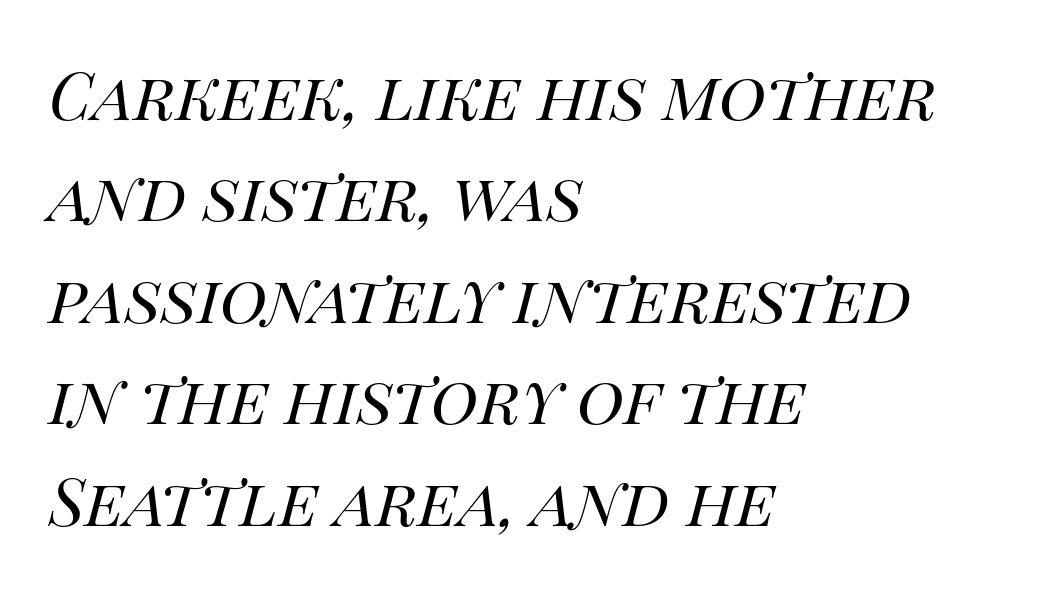
The image shows 65 px regular-weight type, italic (leaning right); set left-aligned, normal line spacing (1.56x), normal letter spacing, not underlined; high stroke contrast and a large x-height.
